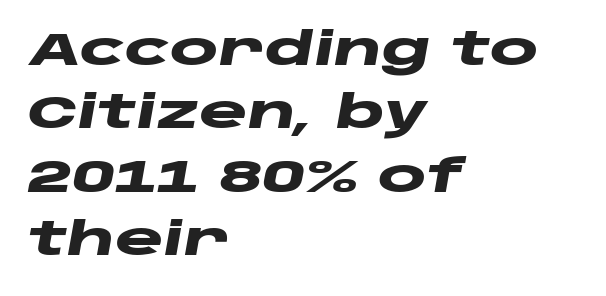
The ragged edge is on the right, which tells us the setting is flush left. In terms of posture, this sample is oblique. Bare-footed words on every line. Spacing verdict: proportional, widths tailored to each character. Interline gaps are of average width in this sample. Does the weight exceed regular? Yes, all the way to bold.
